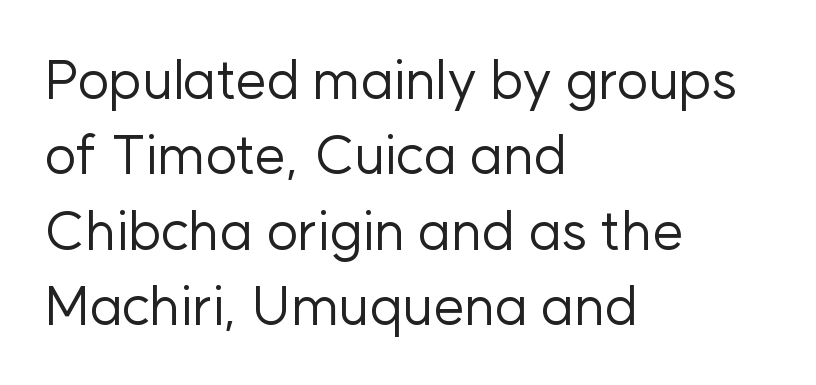
The image shows 55 px regular-weight sans-serif type, upright; set left-aligned, normal line spacing (1.37x), normal letter spacing, not underlined; low stroke contrast and a medium x-height.
